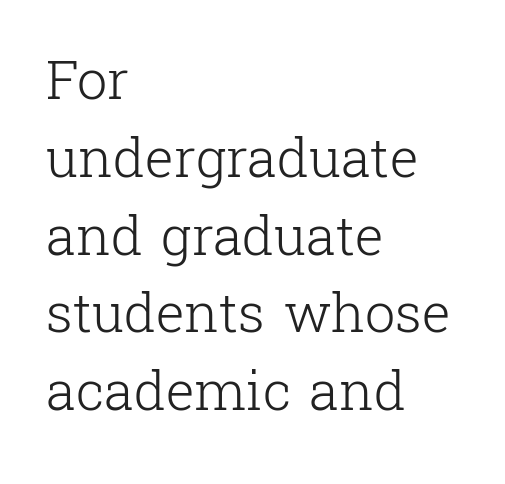
The image shows 54 px light serif type, upright; set left-aligned, normal line spacing (1.44x), normal letter spacing, not underlined; low stroke contrast and a medium x-height.
